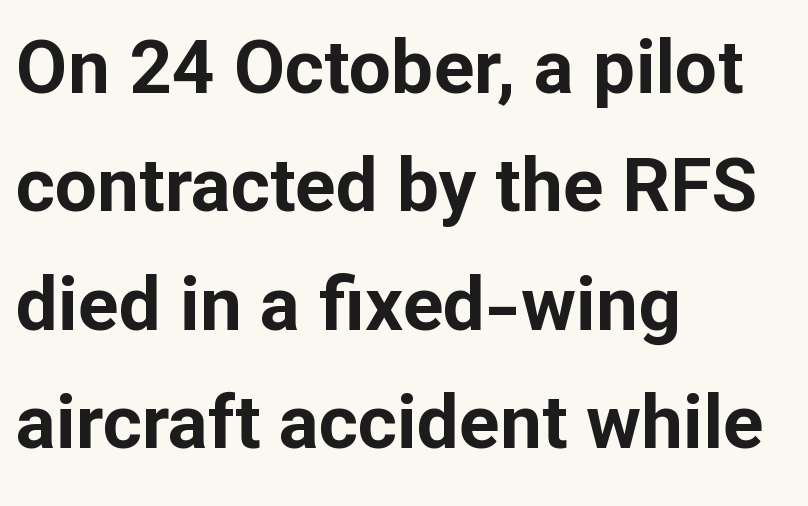
Honestly, the letter spacing is just normal — you wouldn't notice it. If you drew a ruler down the left edge, every line would touch it. A typesetter would call this proportional, since set widths differ per character. Reading down the column, the eye jumps a familiar distance to each next line.
